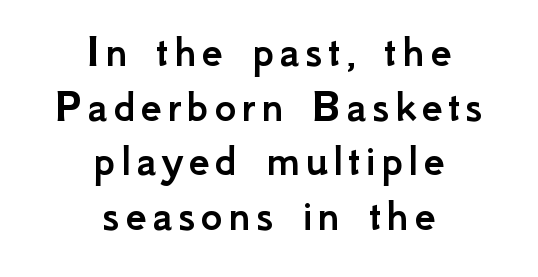
{"serif": "no", "italic": "no", "width": "normal", "stroke_contrast": "low", "x_height": "small", "monospaced": "no", "underline": "no", "align": "center", "line_spacing_ratio": 1.16, "glyph_px": 47}
